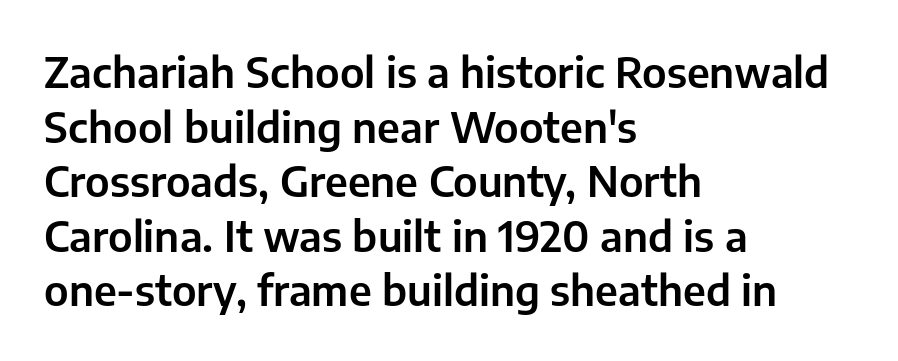
The image shows 42 px sans-serif type, upright; set left-aligned, normal line spacing (1.3x), normal letter spacing, not underlined; low stroke contrast and a medium x-height.
